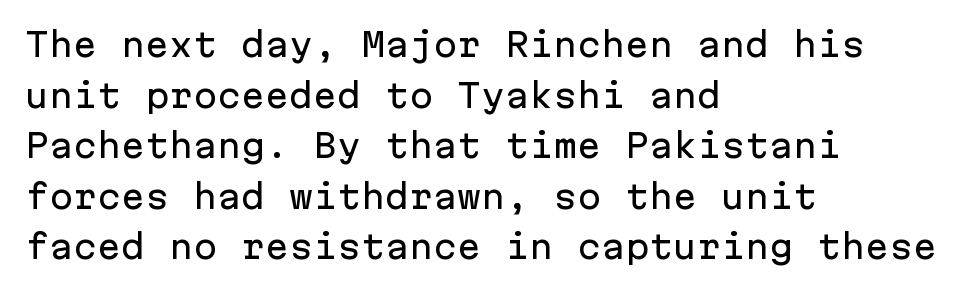
The image shows 32 px sans-serif type, upright, monospaced; set left-aligned, normal line spacing (1.58x), normal letter spacing, not underlined; low stroke contrast and a medium x-height.
